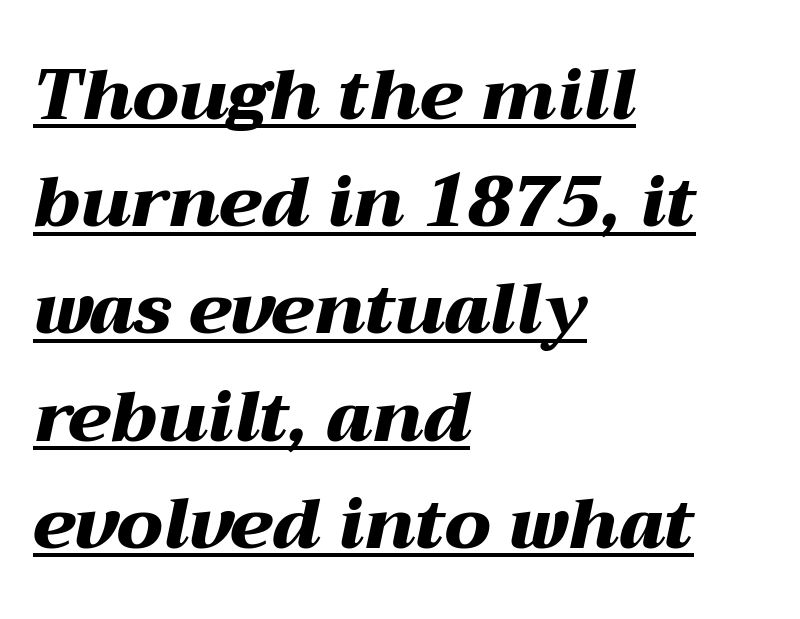
It's the slanting kind of type. Descenders here cross a horizontal rule under the line. Compared with a centered layout, this one pins lines to the left instead. Compared with typical body copy, the letter spacing here is the same. Each new line begins a customary step beneath the previous one.
